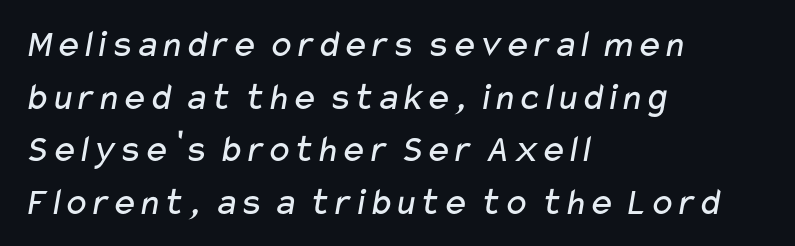
The space beneath each line is pristine and unruled. Varying glyph widths throughout — classic text-font behaviour. Is this a sans? Yes — the strokes have no serifs. The rendering keeps characters at their native spacing.
